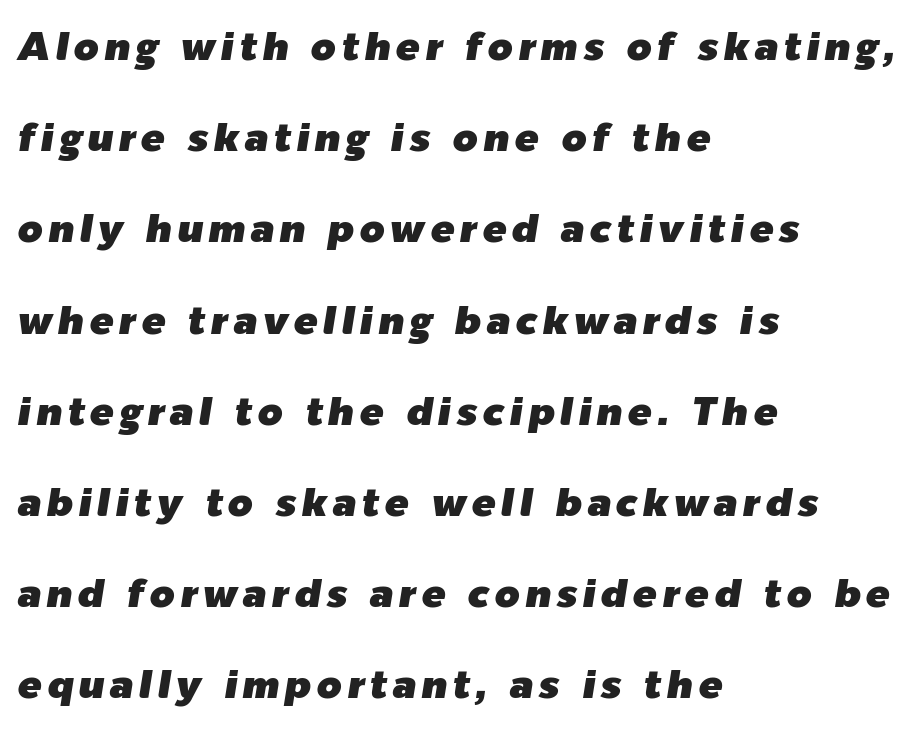
{"italic": "yes", "lean": "right", "slant_degrees": 9, "width": "normal", "stroke_contrast": "low", "x_height": "medium", "monospaced": "no", "underline": "no", "align": "left", "line_spacing": "loose", "line_spacing_ratio": 2.28, "glyph_px": 40}
